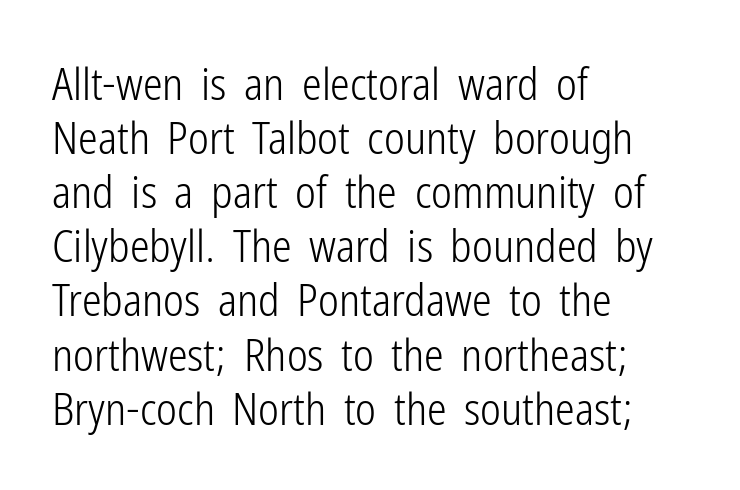
The image shows 44 px light, condensed sans-serif type, upright; set left-aligned, line spacing 1.23x, normal letter spacing, not underlined; low stroke contrast and a medium x-height.
